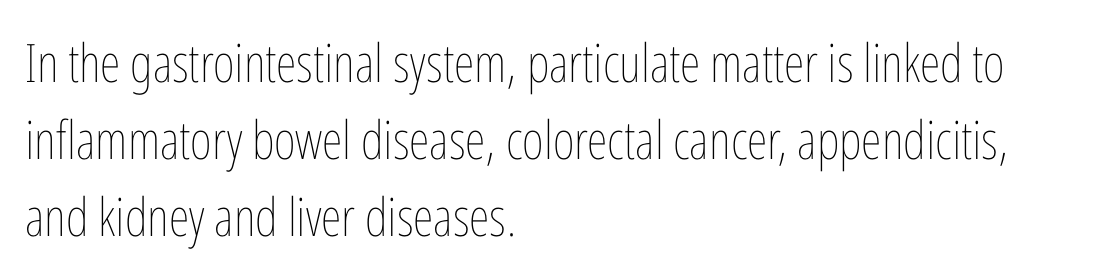
The rag falls on the right side of this text block. This sample has the flowing, uneven cadence of proportional lettering. Each word holds together tightly as a unit, with standard inter-letter gaps. Notice how descenders clear the ascenders below comfortably — that's standard leading. Designer's note — italics off, roman on.
